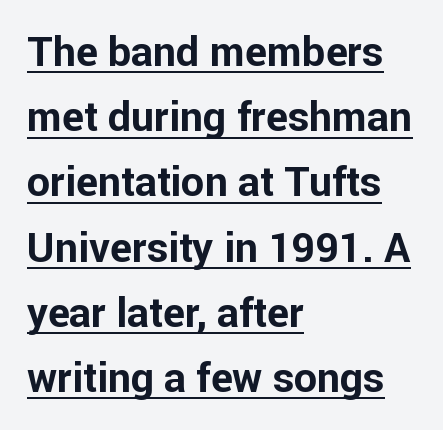
The image shows 41 px bold sans-serif type, upright; set left-aligned, normal line spacing (1.59x), normal letter spacing, underlined; low stroke contrast and a medium x-height.
